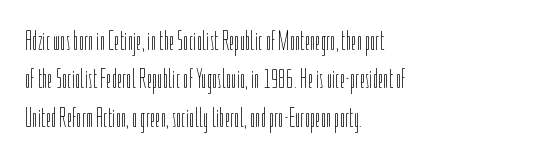
{"italic": "no", "bold": "no", "underline": "no", "align": "left", "line_spacing": "normal", "line_spacing_ratio": 1.42, "letter_spacing": "normal", "letter_spacing_em": 0.0, "glyph_px": 27}
